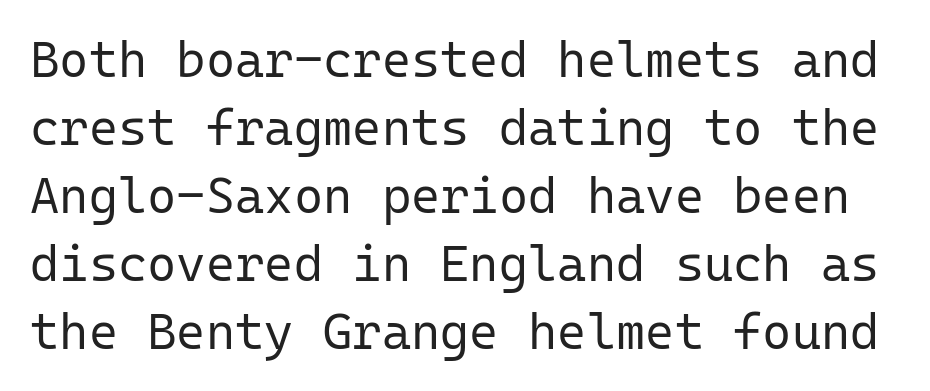
{"serif": "no", "italic": "no", "bold": "no", "weight": "regular", "width": "normal", "stroke_contrast": "low", "x_height": "medium", "monospaced": "yes", "underline": "no", "line_spacing": "normal", "line_spacing_ratio": 1.36, "letter_spacing": "normal", "letter_spacing_em": 0.0, "glyph_px": 50}
